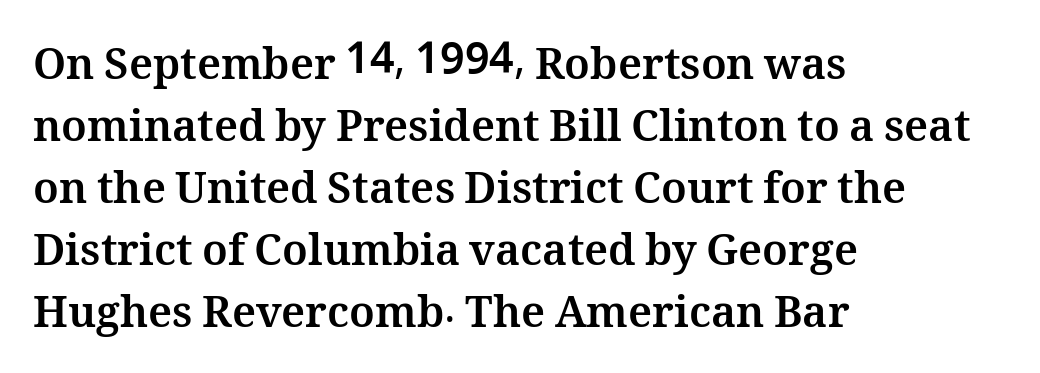
{"italic": "no", "bold": "yes", "weight": "bold", "width": "normal", "stroke_contrast": "medium", "x_height": "medium", "monospaced": "no", "underline": "no", "align": "left", "line_spacing": "normal", "line_spacing_ratio": 1.44, "letter_spacing": "normal", "letter_spacing_em": 0.0, "glyph_px": 43}
